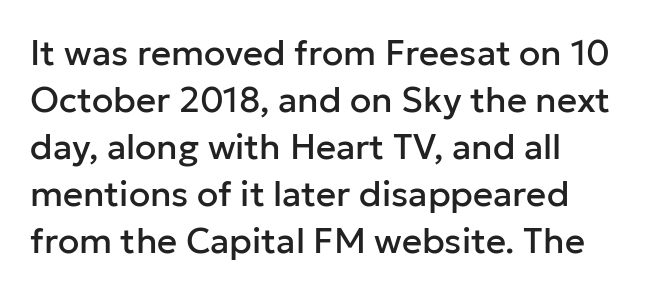
{"serif": "no", "italic": "no", "width": "normal", "stroke_contrast": "low", "x_height": "medium", "monospaced": "no", "underline": "no", "align": "left", "line_spacing": "normal", "line_spacing_ratio": 1.34, "letter_spacing": "normal", "letter_spacing_em": 0.0, "glyph_px": 35}
